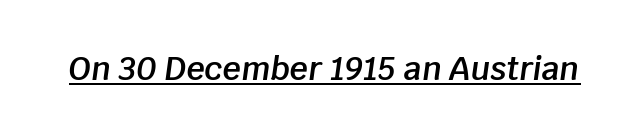
{"italic": "yes", "lean": "right", "slant_degrees": 8, "bold": "semi", "weight": "semibold", "width": "normal", "stroke_contrast": "low", "x_height": "large", "monospaced": "no", "underline": "yes", "letter_spacing": "normal", "letter_spacing_em": 0.0, "glyph_px": 32}
